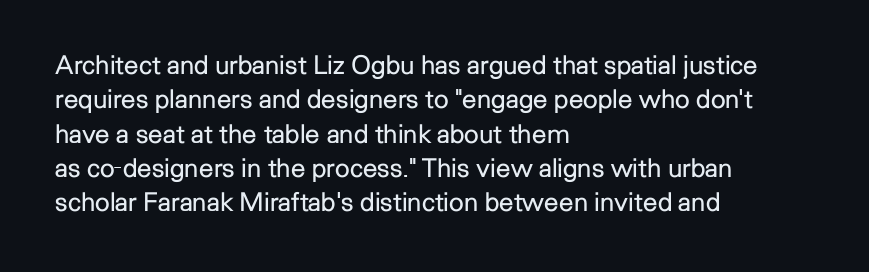
Q: Is the text bold? A: No.
Q: Is the text italic (slanted)? A: No, it is upright.
Q: Is the text underlined? A: No.
Q: How is the paragraph aligned? A: Left-aligned.
Q: Is the spacing between letters normal or unusually wide? A: Normal.
Q: Is the spacing between lines tight, normal or loose? A: Normal.
